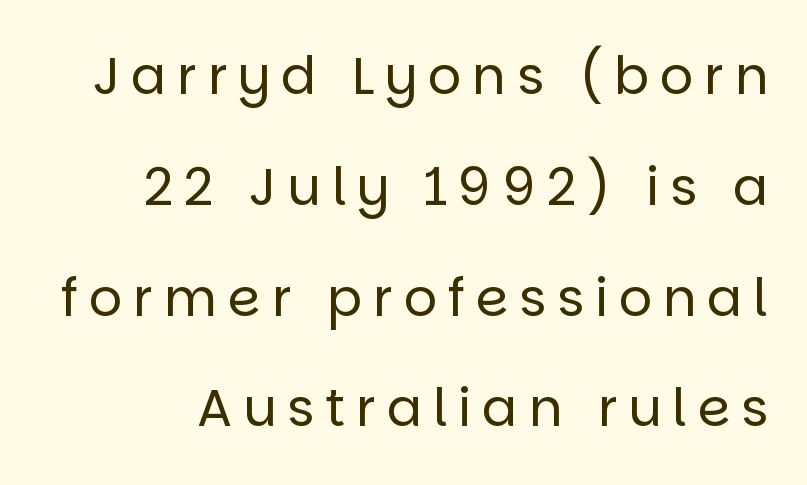
Q: Is the text bold? A: No.
Q: Is the text italic (slanted)? A: No, it is upright.
Q: Is the typeface a serif or a sans-serif typeface? A: Sans-serif.
Q: Is the text underlined? A: No.
Q: Is the spacing between letters normal or unusually wide? A: Unusually wide.
Q: Is the spacing between lines tight, normal or loose? A: Loose.
Q: Width (condensed, normal, or wide)? A: Normal.
Q: Stroke contrast? A: Low.
Q: x-height? A: Large.
Q: Monospaced? A: No.
